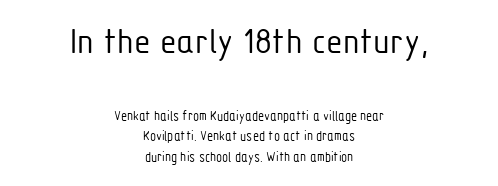
{"serif": "no", "italic": "no", "bold": "no", "weight": "light", "width": "condensed", "stroke_contrast": "low", "x_height": "medium", "monospaced": "no", "underline": "no", "align": "center", "line_spacing": "normal", "line_spacing_ratio": 1.46, "letter_spacing": "normal", "letter_spacing_em": 0.0, "larger_block": "first", "size_ratio": 2.71, "glyph_px": 38}
